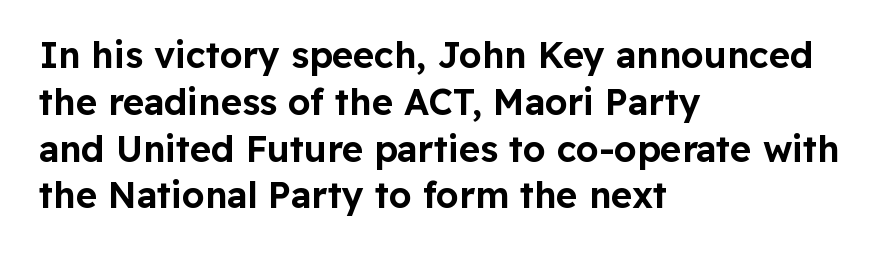
Q: Is the text italic (slanted)? A: No, it is upright.
Q: Is the typeface a serif or a sans-serif typeface? A: Sans-serif.
Q: Is the text underlined? A: No.
Q: How is the paragraph aligned? A: Left-aligned.
Q: Is the spacing between letters normal or unusually wide? A: Normal.
Q: Is the spacing between lines tight, normal or loose? A: Normal.
Q: Width (condensed, normal, or wide)? A: Normal.
Q: Stroke contrast? A: Low.
Q: x-height? A: Medium.
Q: Monospaced? A: No.
